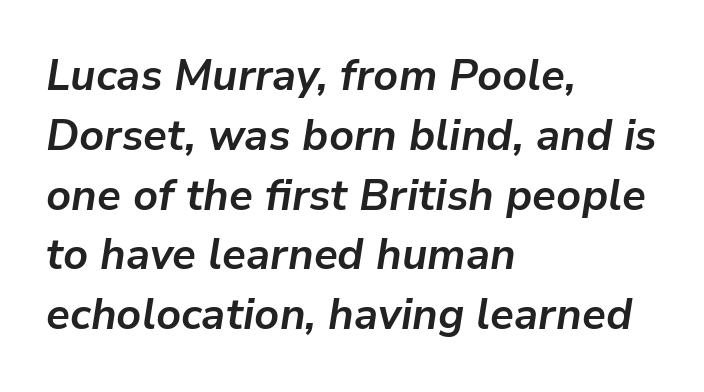
Does the weight exceed regular? Yes, all the way to bold. The rendering applies a slant to the glyphs. Horizontal bands of white between lines are of average thickness. Spacing verdict: proportional, widths tailored to each character.
